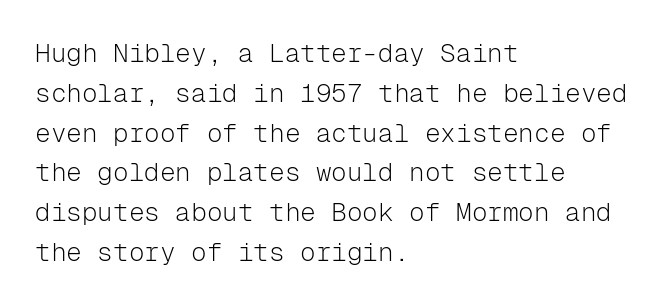
Nobody touched the tracking dial on this one. Line starts are locked; line ends wander. The block of text has a typical density, with ordinary space between rows. The glyphs are unaccompanied by any horizontal stroke below them. Notice how the stems are strictly vertical — no italics here. These glyphs show unthickened strokes, regular width or finer.
